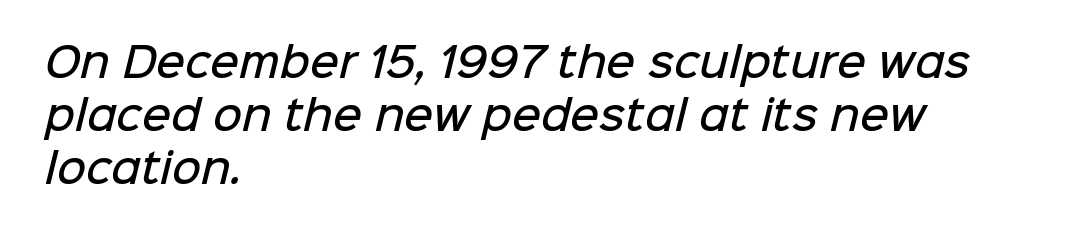
The image shows 40 px semibold sans-serif type; set left-aligned, normal line spacing (1.32x), normal letter spacing, not underlined; low stroke contrast and a medium x-height.
